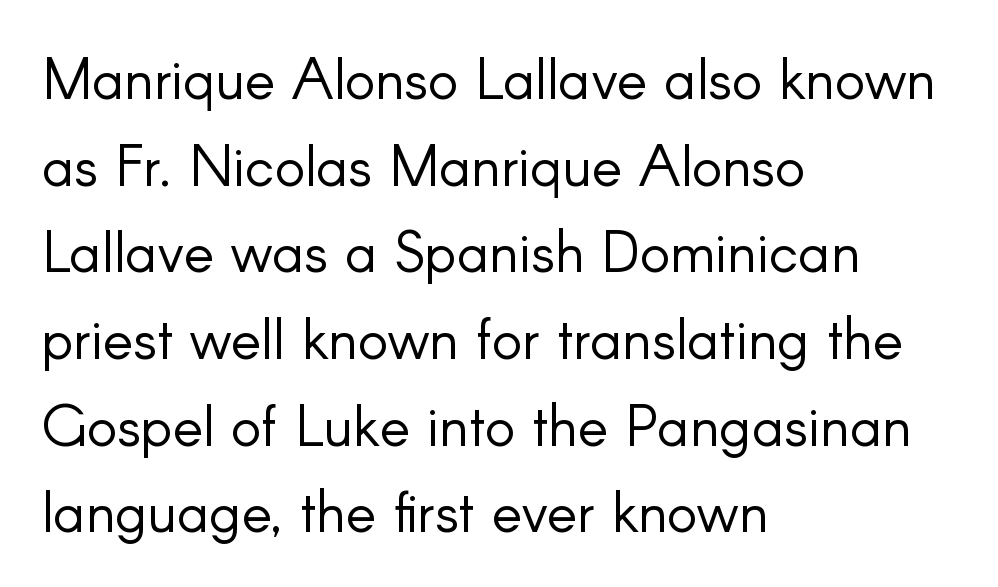
Any mark beneath the type? The region is blank. Each stroke keeps to a modest, everyday thickness or less. The paragraph has a hard left edge and a soft right edge. Normally led — the rows are evenly, conventionally spaced.
